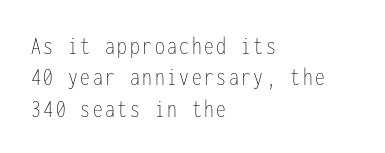
{"italic": "no", "bold": "no", "underline": "no", "align": "left", "line_spacing_ratio": 1.21, "glyph_px": 26}
